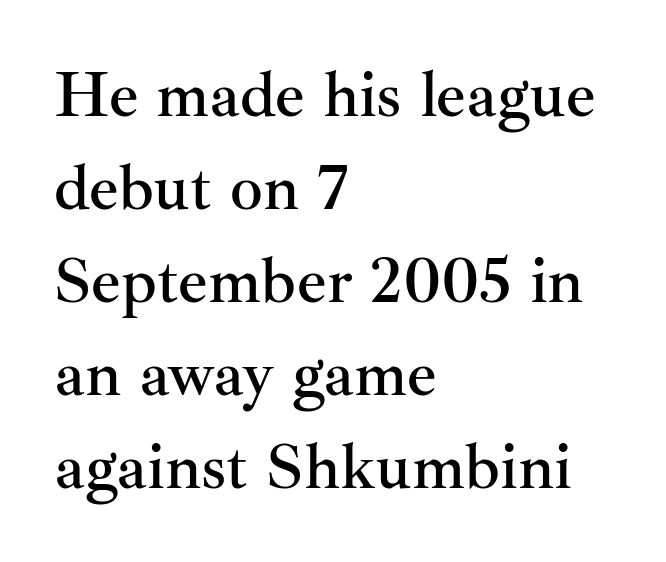
The rendering uses natural spacing where letterforms have individual widths. Nope, not italic — everything's standing straight. You could call the tracking neutral — neither tight nor loose. Check the space under the baseline: it is left empty.
